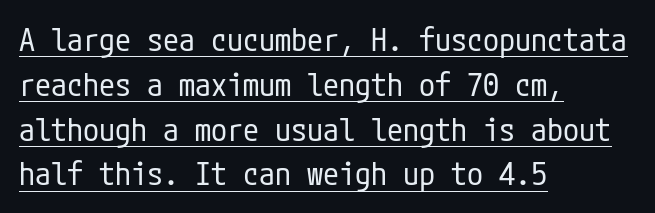
{"serif": "no", "italic": "no", "bold": "no", "weight": "regular", "width": "condensed", "stroke_contrast": "low", "x_height": "medium", "underline": "yes", "align": "left", "line_spacing": "normal", "line_spacing_ratio": 1.4, "letter_spacing": "normal", "letter_spacing_em": 0.0, "glyph_px": 32}
